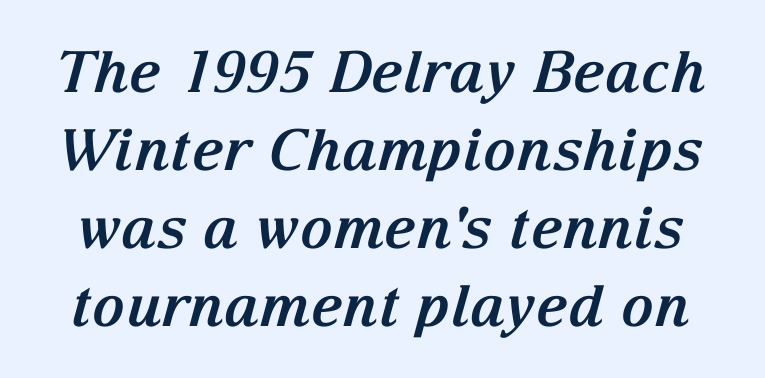
Q: Is the text bold? A: Yes.
Q: Is the text italic (slanted)? A: Yes, it leans right by about 15 degrees.
Q: Is the typeface a serif or a sans-serif typeface? A: Serif.
Q: Is the text underlined? A: No.
Q: Is the spacing between letters normal or unusually wide? A: Normal.
Q: Is the spacing between lines tight, normal or loose? A: Normal.
Q: Width (condensed, normal, or wide)? A: Normal.
Q: Stroke contrast? A: Medium.
Q: x-height? A: Medium.
Q: Monospaced? A: No.
